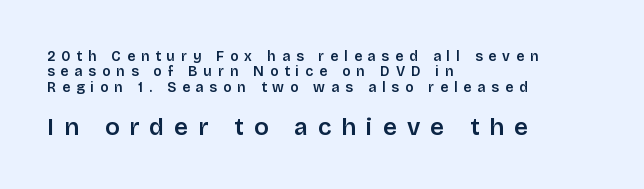
Horizontally, the lines are justified to the leading edge only. No word sits above an underline. Look at the stroke-to-counter ratio: somewhat heavy, a semibold. Rows of type sit shoulder to shoulder in the vertical direction. Is the letter spacing exaggerated? Yes — the characters are pushed far apart. It's the straight-up-and-down kind of type.
